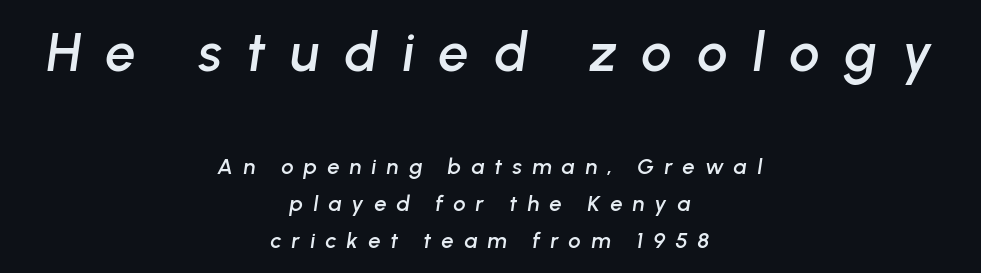
The leading is moderate, giving the passage an even texture. Someone cranked the tracking dial way up on this one. An italicized treatment has been applied to the whole sample. Notice how the passage keeps no hard edge, just a central spine. Two sizes are in play, and the larger belongs to the first block.
